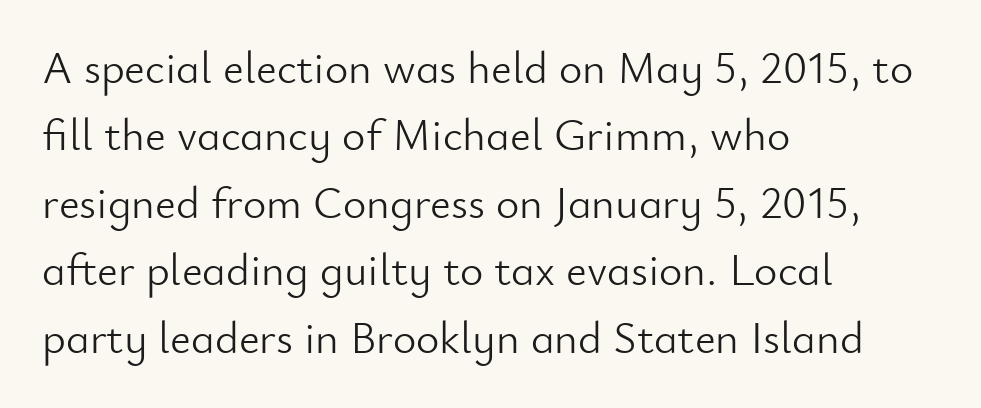
The passage shown is not underscored anywhere. What's the leading like? Ordinary, nothing unusual. The letterforms sit shoulder to shoulder at normal distance. Caption: multi-line text, flush left, ragged right. Weight: not bold — regular or lighter. Vertical strokes here are truly vertical.
